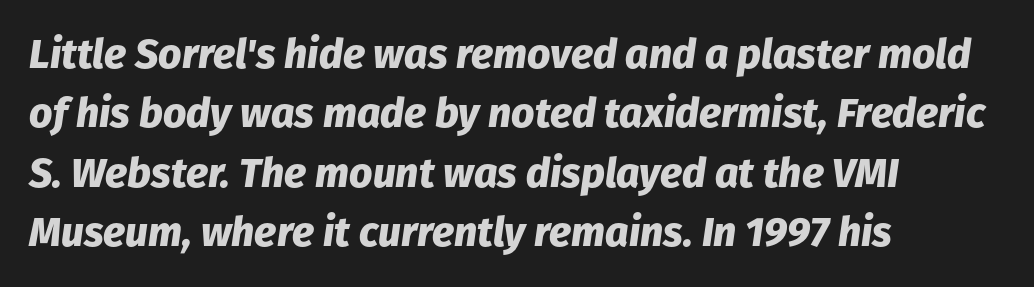
The image shows 41 px heavy type, italic (leaning right); set left-aligned, normal line spacing (1.45x), normal letter spacing, not underlined; low stroke contrast and a medium x-height.
